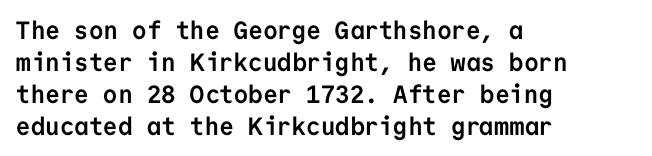
The typesetter chose a ragged-right arrangement here. The line texture is even and compact thanks to regular tracking. Summary of weight: heavy, a full bold. Vertically, the passage feels balanced, rows spaced as you'd expect. In terms of posture, this sample is upright.
